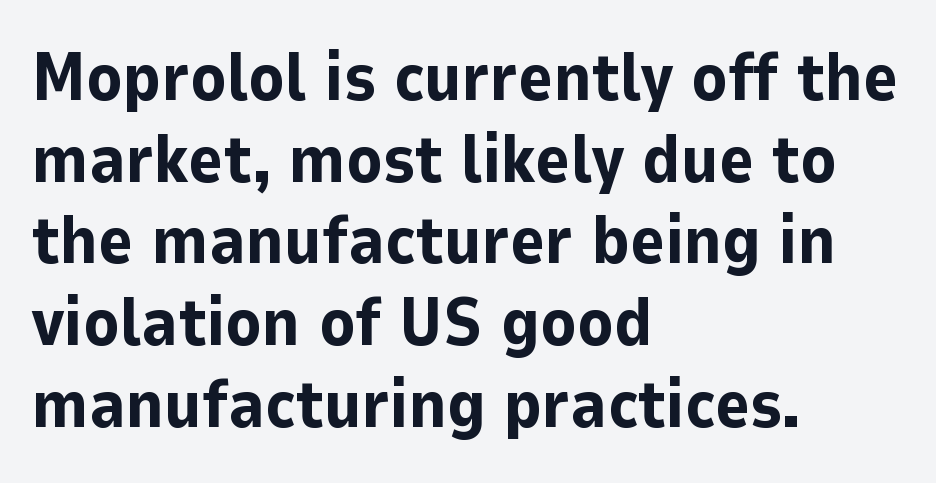
Q: Is the text bold? A: Yes.
Q: Is the text italic (slanted)? A: No, it is upright.
Q: Is the typeface a serif or a sans-serif typeface? A: Sans-serif.
Q: Is the text underlined? A: No.
Q: How is the paragraph aligned? A: Left-aligned.
Q: Is the spacing between letters normal or unusually wide? A: Normal.
Q: Width (condensed, normal, or wide)? A: Normal.
Q: Stroke contrast? A: Low.
Q: x-height? A: Medium.
Q: Monospaced? A: No.
